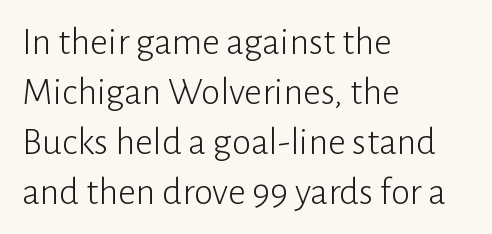
{"serif": "no", "italic": "no", "bold": "no", "weight": "light", "width": "normal", "stroke_contrast": "low", "x_height": "medium", "monospaced": "no", "underline": "no", "align": "left", "line_spacing": "normal", "line_spacing_ratio": 1.28, "letter_spacing": "normal", "letter_spacing_em": 0.0, "glyph_px": 39}
